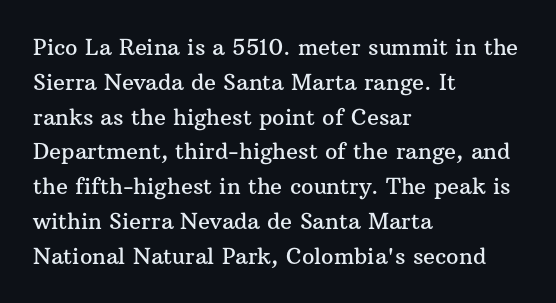
The letters stand straight up with perfectly vertical stems. The strip under each line holds only bare page. Each new line begins a customary step beneath the previous one. Inter-character spacing is left at the font's built-in metrics. The paragraph shown leans on its left margin.
